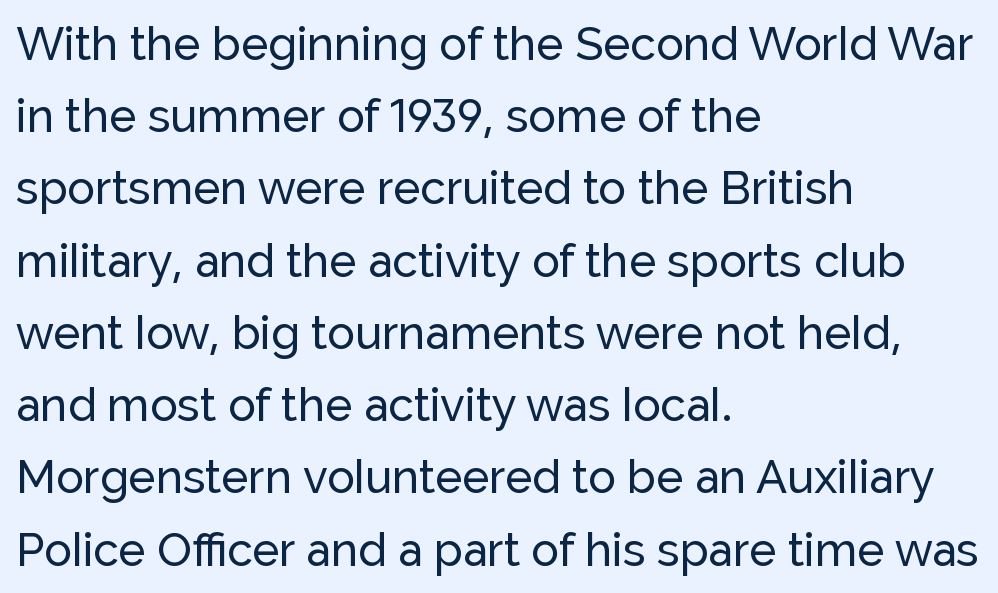
Between one letter and the next there's only the usual sliver of space. Do the letters lean? They stand straight. Font category for this specimen: sans-serif. The space beneath each line is pristine and unruled.
